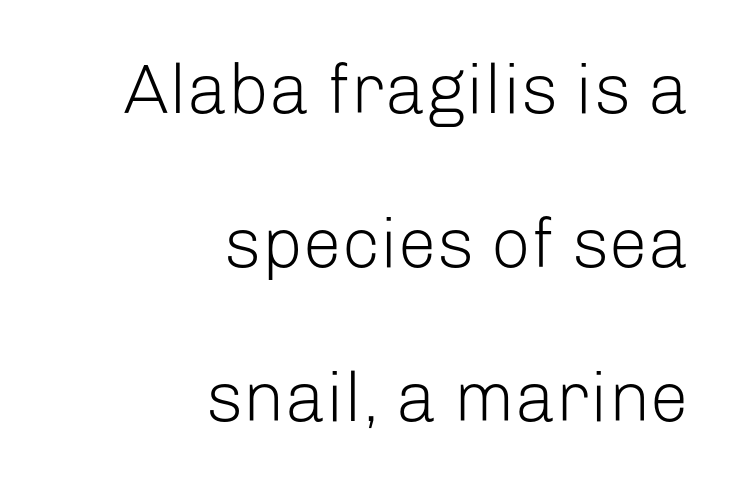
{"serif": "no", "italic": "no", "bold": "no", "weight": "light", "width": "normal", "stroke_contrast": "low", "x_height": "medium", "monospaced": "no", "underline": "no", "align": "right", "line_spacing": "loose", "line_spacing_ratio": 2.2, "letter_spacing": "normal", "letter_spacing_em": 0.0, "glyph_px": 70}
